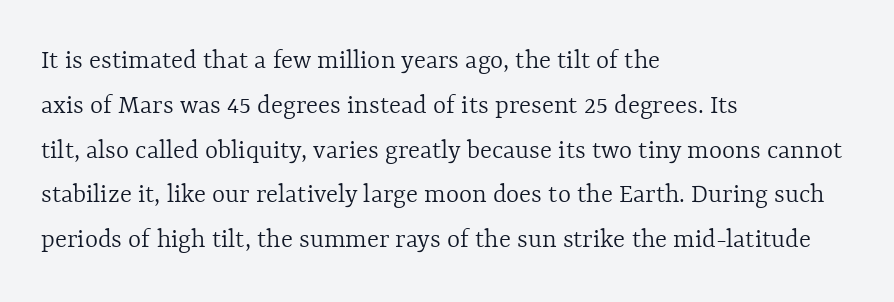
Q: Is the text bold? A: No.
Q: Is the text italic (slanted)? A: No, it is upright.
Q: Is the text underlined? A: No.
Q: How is the paragraph aligned? A: Left-aligned.
Q: Is the spacing between letters normal or unusually wide? A: Normal.
Q: Is the spacing between lines tight, normal or loose? A: Normal.
Q: Width (condensed, normal, or wide)? A: Normal.
Q: x-height? A: Medium.
Q: Monospaced? A: No.
